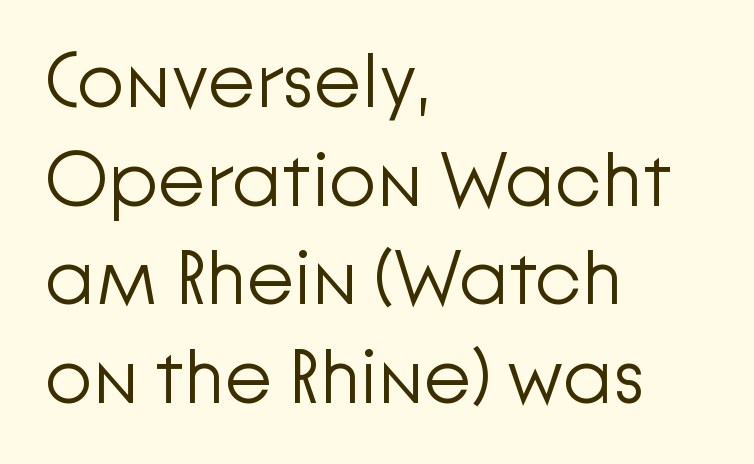
The image shows 77 px light sans-serif type, upright; set left-aligned, normal line spacing (1.28x), normal letter spacing, not underlined; low stroke contrast and a medium x-height.
